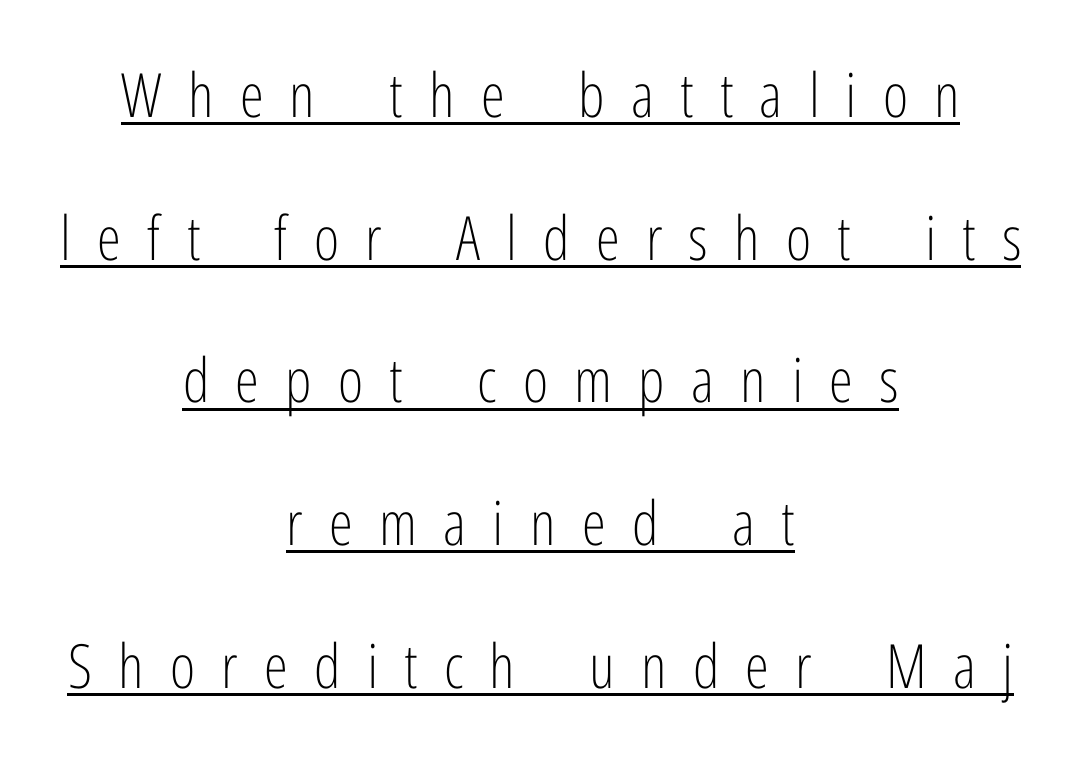
{"serif": "no", "italic": "no", "bold": "no", "weight": "light", "width": "condensed", "stroke_contrast": "low", "x_height": "medium", "monospaced": "no", "underline": "yes", "align": "center", "line_spacing": "loose", "line_spacing_ratio": 2.34, "letter_spacing": "wide", "letter_spacing_em": 0.43, "glyph_px": 61}
